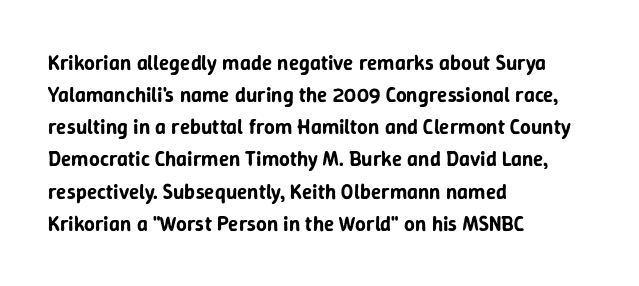
The image shows 21 px text type, upright; set left-aligned, normal line spacing (1.53x), normal letter spacing, not underlined.
